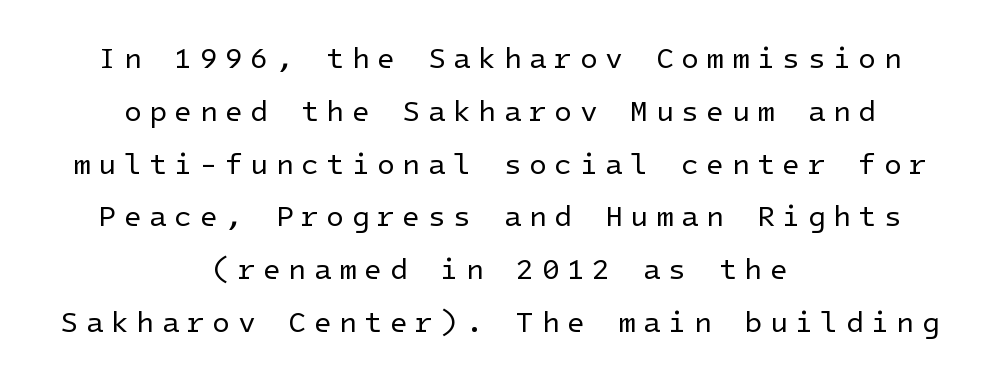
{"serif": "no", "italic": "no", "bold": "no", "weight": "regular", "width": "normal", "stroke_contrast": "low", "x_height": "medium", "underline": "no", "align": "center", "line_spacing_ratio": 1.82, "letter_spacing": "wide", "letter_spacing_em": 0.26, "glyph_px": 29}
